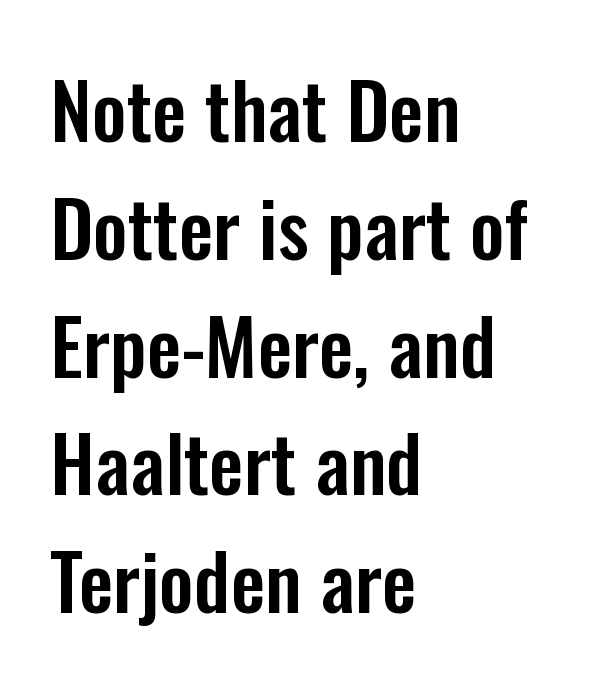
If you measured baseline to baseline, you'd find a middling distance. This sample uses a sans-serif face. Casual observation: everything's shoved over to the left. In terms of letterspacing, this is plain default setting.
